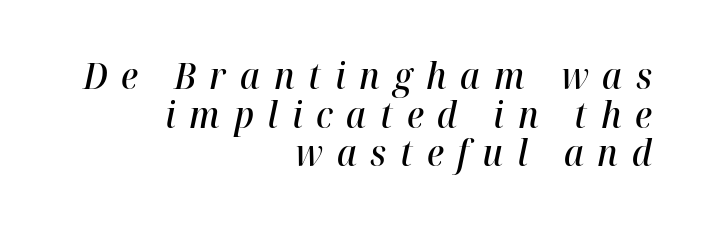
{"italic": "yes", "lean": "right", "slant_degrees": 12, "bold": "semi", "weight": "semibold", "width": "normal", "stroke_contrast": "high", "x_height": "medium", "monospaced": "no", "underline": "no", "align": "right", "line_spacing": "tight", "line_spacing_ratio": 1.07, "letter_spacing": "wide", "letter_spacing_em": 0.38, "glyph_px": 36}
